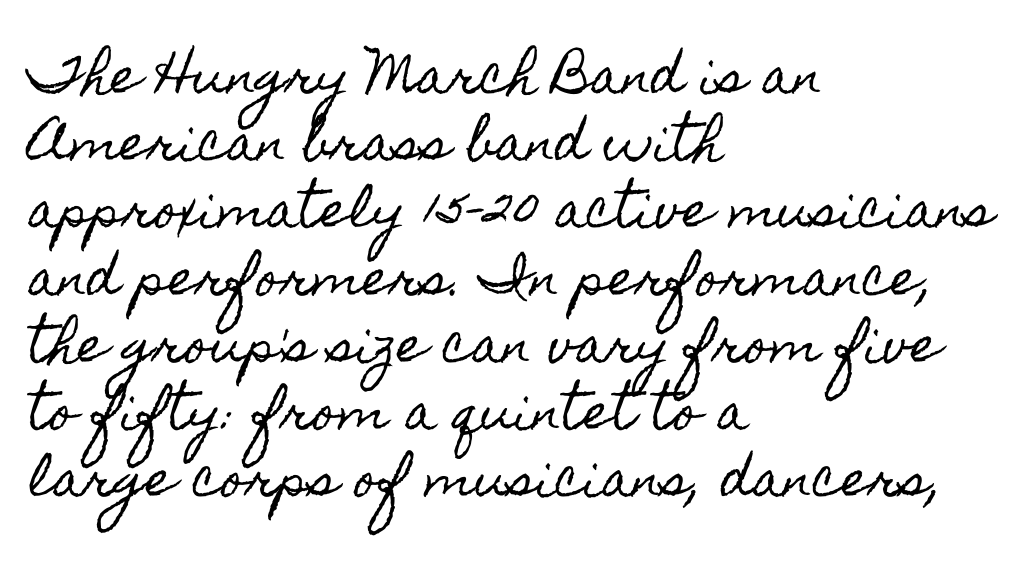
{"width": "condensed", "x_height": "small", "monospaced": "no", "underline": "no", "align": "left", "line_spacing": "normal", "line_spacing_ratio": 1.4, "letter_spacing": "normal", "letter_spacing_em": 0.0, "glyph_px": 48}
